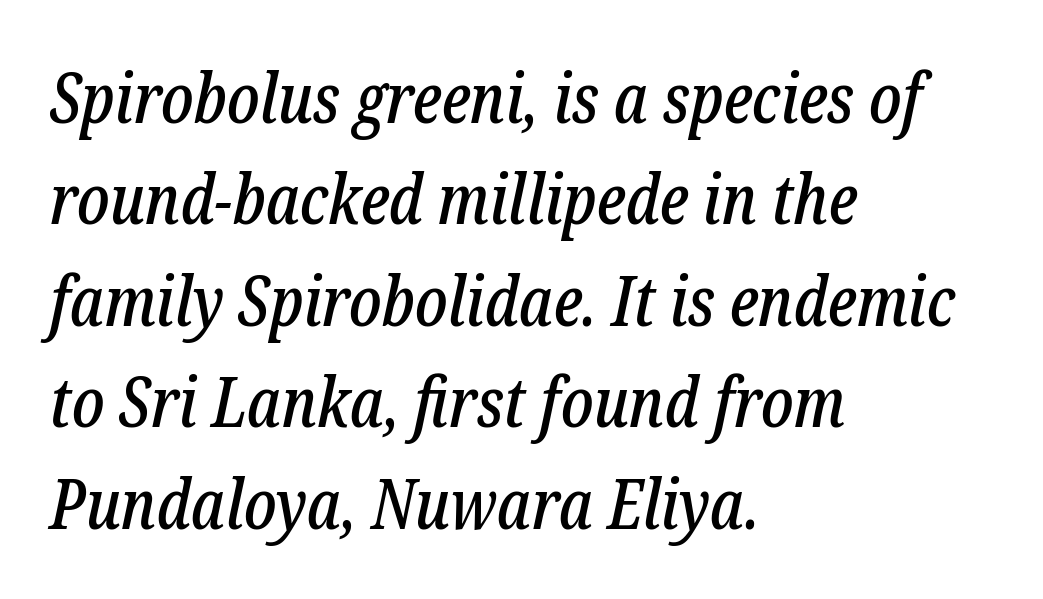
{"serif": "yes", "italic": "yes", "lean": "right", "slant_degrees": 12, "width": "condensed", "stroke_contrast": "low", "x_height": "medium", "monospaced": "no", "underline": "no", "align": "left", "line_spacing": "normal", "line_spacing_ratio": 1.47, "letter_spacing": "normal", "letter_spacing_em": 0.0, "glyph_px": 69}
